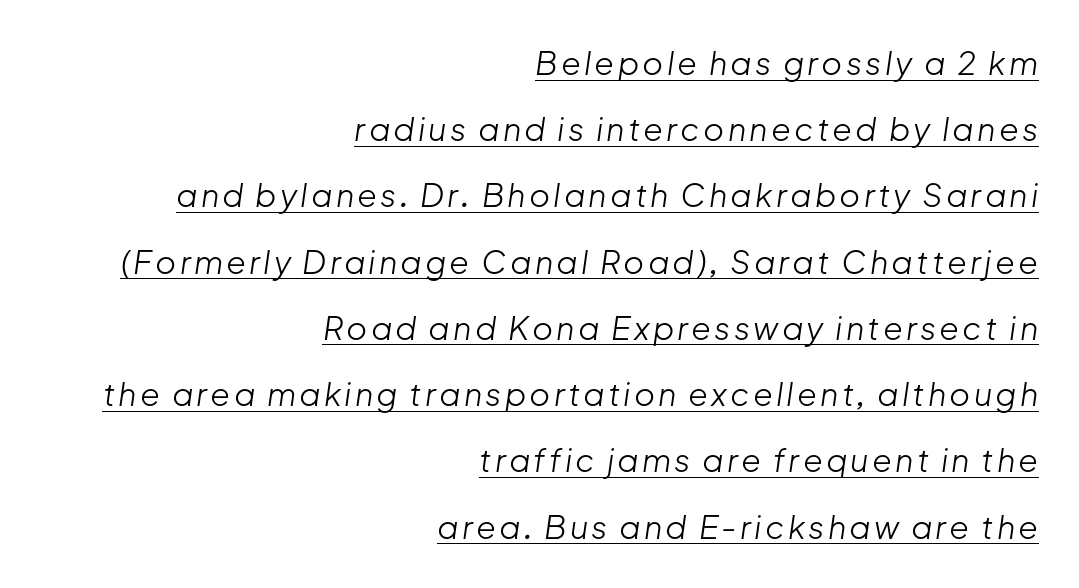
The image shows 32 px light type, italic (leaning right); set right-aligned, loose line spacing (2.07x), underlined; low stroke contrast and a medium x-height.
